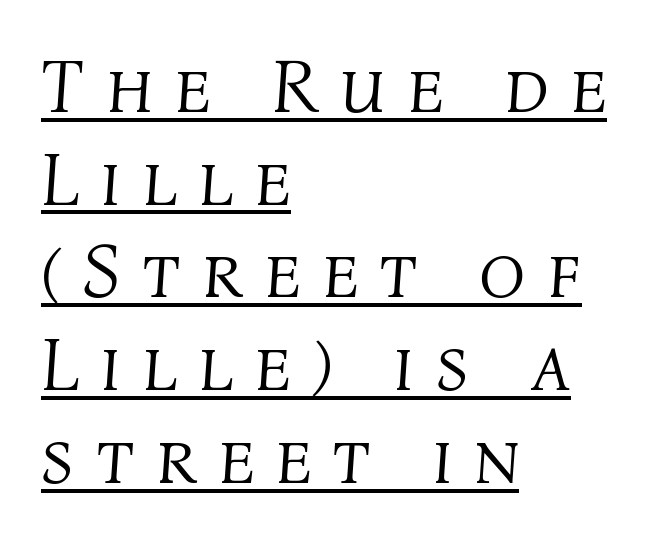
{"italic": "yes", "lean": "right", "slant_degrees": 4, "bold": "no", "weight": "light", "width": "normal", "stroke_contrast": "medium", "x_height": "medium", "monospaced": "no", "underline": "yes", "align": "left", "line_spacing_ratio": 1.22, "letter_spacing": "wide", "letter_spacing_em": 0.29, "glyph_px": 76}
